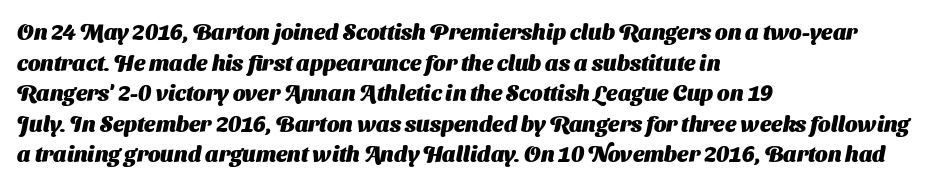
Q: Is the text bold? A: Yes.
Q: Is the text underlined? A: No.
Q: How is the paragraph aligned? A: Left-aligned.
Q: Is the spacing between letters normal or unusually wide? A: Normal.
Q: Is the spacing between lines tight, normal or loose? A: Normal.
